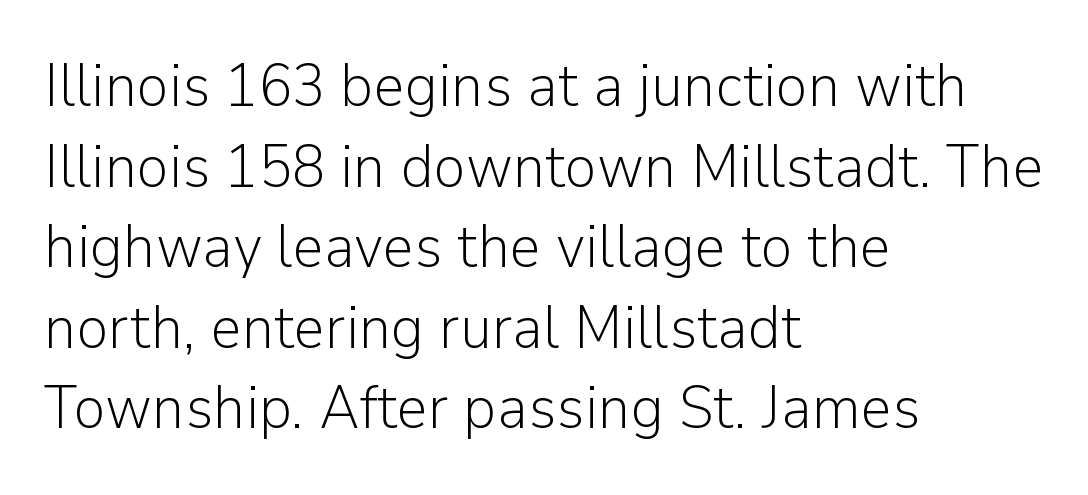
Q: Is the text bold? A: No.
Q: Is the text italic (slanted)? A: No, it is upright.
Q: Is the typeface a serif or a sans-serif typeface? A: Sans-serif.
Q: Is the text underlined? A: No.
Q: How is the paragraph aligned? A: Left-aligned.
Q: Is the spacing between letters normal or unusually wide? A: Normal.
Q: Is the spacing between lines tight, normal or loose? A: Normal.
Q: Width (condensed, normal, or wide)? A: Normal.
Q: Stroke contrast? A: Low.
Q: x-height? A: Medium.
Q: Monospaced? A: No.
